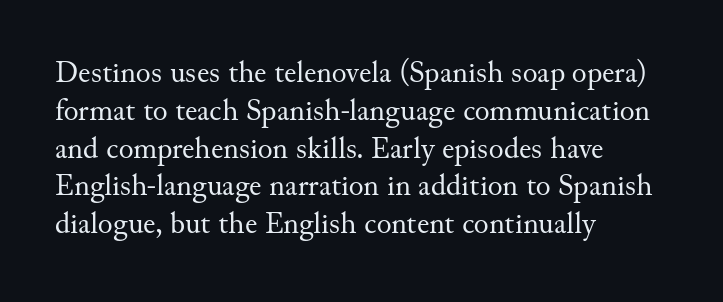
Q: Is the text bold? A: No.
Q: Is the text italic (slanted)? A: No, it is upright.
Q: Is the typeface a serif or a sans-serif typeface? A: Serif.
Q: Is the text underlined? A: No.
Q: How is the paragraph aligned? A: Left-aligned.
Q: Is the spacing between letters normal or unusually wide? A: Normal.
Q: Width (condensed, normal, or wide)? A: Normal.
Q: Stroke contrast? A: Medium.
Q: x-height? A: Small.
Q: Monospaced? A: No.
